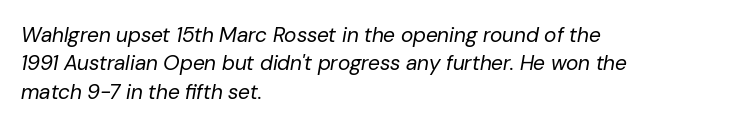
The image shows 21 px text type, italic (leaning right); set left-aligned, normal line spacing (1.35x), normal letter spacing, not underlined.
